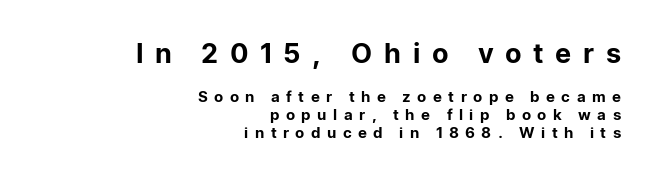
The image shows 27 px text type, upright; set right-aligned, line spacing 1.18x, unusually wide letter spacing (+0.43 em), not underlined; the first (top) block is 1.8x larger.
